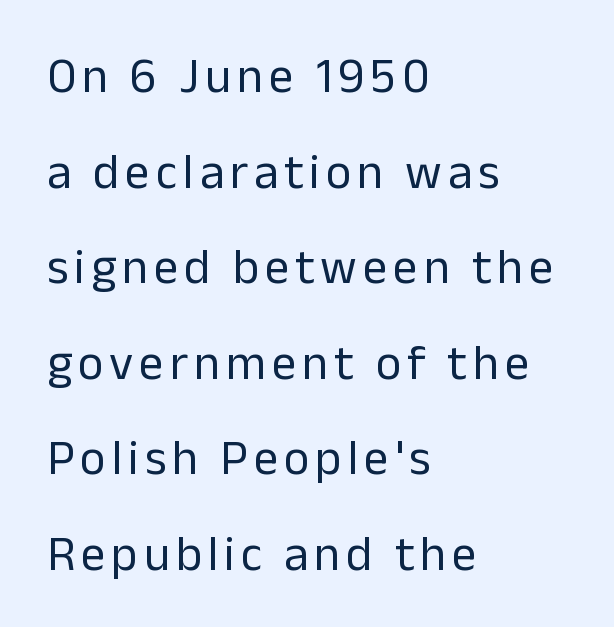
Q: Is the text bold? A: No.
Q: Is the text italic (slanted)? A: No, it is upright.
Q: Is the typeface a serif or a sans-serif typeface? A: Sans-serif.
Q: Is the text underlined? A: No.
Q: How is the paragraph aligned? A: Left-aligned.
Q: Is the spacing between lines tight, normal or loose? A: Loose.
Q: Width (condensed, normal, or wide)? A: Normal.
Q: Stroke contrast? A: Low.
Q: x-height? A: Medium.
Q: Monospaced? A: No.
